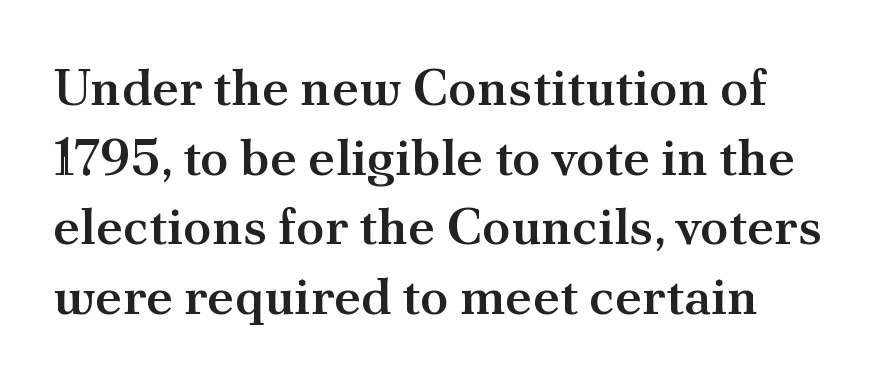
{"serif": "yes", "italic": "no", "bold": "semi", "weight": "semibold", "width": "normal", "stroke_contrast": "medium", "x_height": "small", "monospaced": "no", "underline": "no", "line_spacing": "normal", "line_spacing_ratio": 1.34, "letter_spacing": "normal", "letter_spacing_em": 0.0, "glyph_px": 52}
